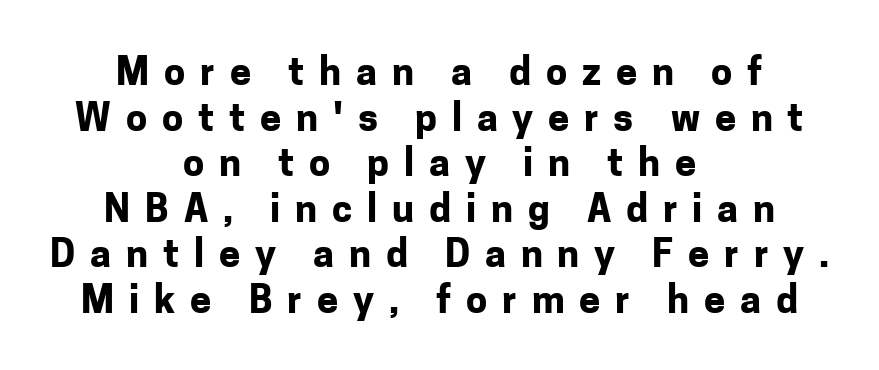
{"serif": "no", "italic": "no", "bold": "yes", "weight": "bold", "width": "normal", "stroke_contrast": "low", "x_height": "medium", "monospaced": "no", "underline": "no", "align": "center", "line_spacing_ratio": 1.2, "letter_spacing": "wide", "letter_spacing_em": 0.39, "glyph_px": 38}
